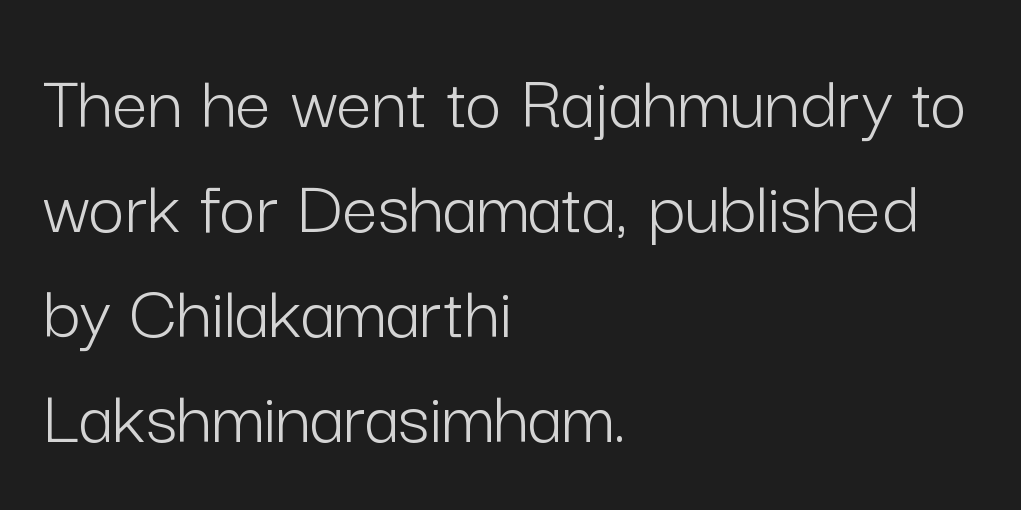
Nothing unusual about the tracking: characters are spaced as the font intends. Baseline-to-baseline distance is the conventional proportion of letter height. The passage shown is typed in a proportional face where columns would drift. Posture: upright roman. Each row of text sits above clean, open space.
